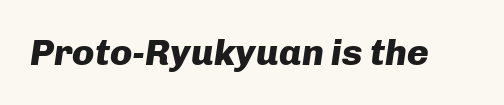
Q: Is the text bold? A: Yes.
Q: Is the text italic (slanted)? A: Yes, it leans right by about 8 degrees.
Q: Is the text underlined? A: No.
Q: Is the spacing between letters normal or unusually wide? A: Normal.
Q: Width (condensed, normal, or wide)? A: Normal.
Q: Stroke contrast? A: Low.
Q: x-height? A: Medium.
Q: Monospaced? A: No.
